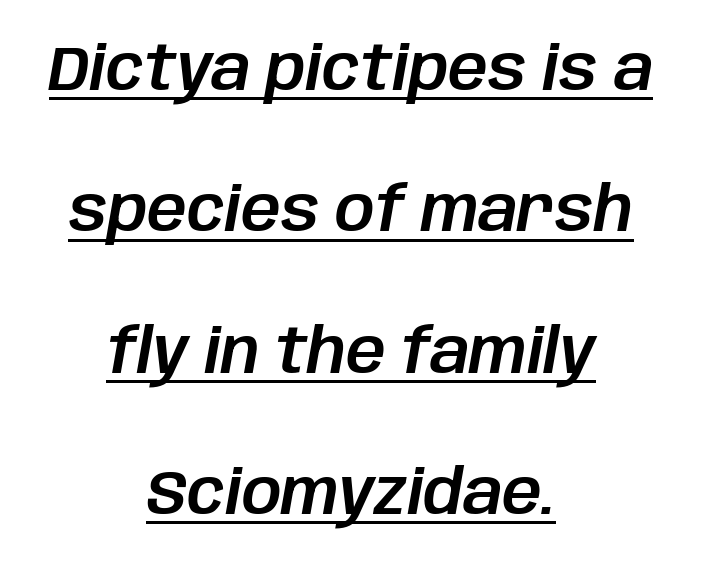
{"italic": "yes", "lean": "right", "slant_degrees": 10, "width": "normal", "stroke_contrast": "low", "x_height": "large", "monospaced": "no", "underline": "yes", "align": "center", "line_spacing": "loose", "line_spacing_ratio": 2.28, "letter_spacing": "normal", "letter_spacing_em": 0.0, "glyph_px": 62}
